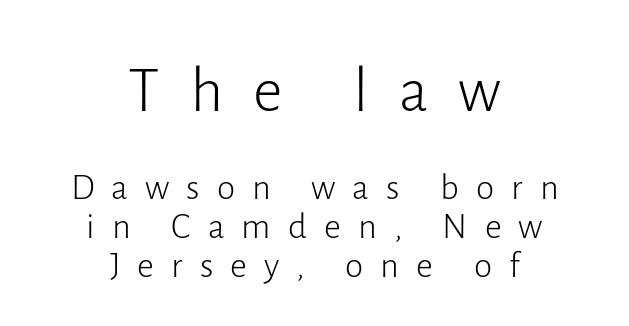
The image shows 65 px light sans-serif type, upright; set centered, tight line spacing (1.05x), unusually wide letter spacing (+0.46 em), not underlined; the first (top) block is 1.76x larger; low stroke contrast and a medium x-height.
